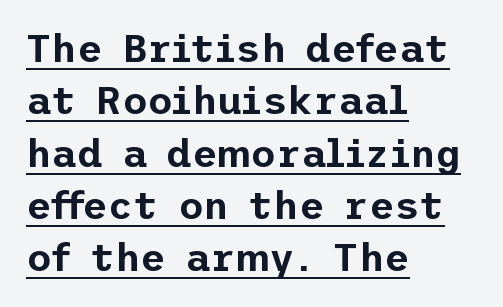
The image shows 39 px sans-serif type, upright; set left-aligned, normal line spacing (1.34x), normal letter spacing, underlined; low stroke contrast and a medium x-height.
